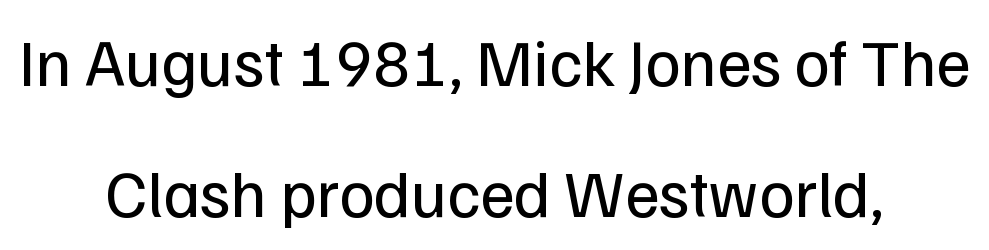
{"serif": "no", "italic": "no", "bold": "no", "weight": "regular", "width": "normal", "stroke_contrast": "low", "x_height": "medium", "monospaced": "no", "underline": "no", "align": "center", "line_spacing": "loose", "line_spacing_ratio": 1.95, "letter_spacing": "normal", "letter_spacing_em": 0.0, "glyph_px": 67}
